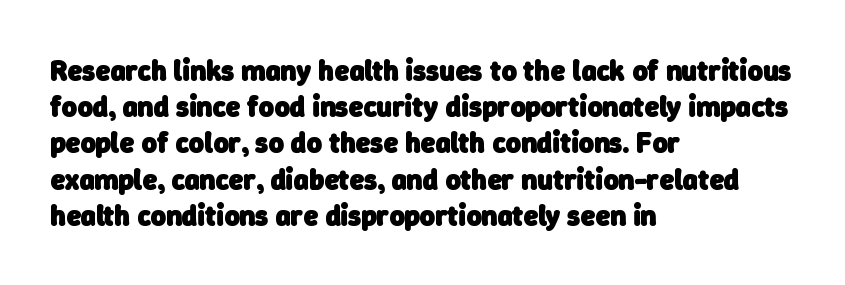
Q: Is the text bold? A: Yes.
Q: Is the typeface a serif or a sans-serif typeface? A: Sans-serif.
Q: Is the text underlined? A: No.
Q: How is the paragraph aligned? A: Left-aligned.
Q: Is the spacing between letters normal or unusually wide? A: Normal.
Q: Is the spacing between lines tight, normal or loose? A: Normal.
Q: Width (condensed, normal, or wide)? A: Normal.
Q: Stroke contrast? A: Low.
Q: x-height? A: Medium.
Q: Monospaced? A: No.
